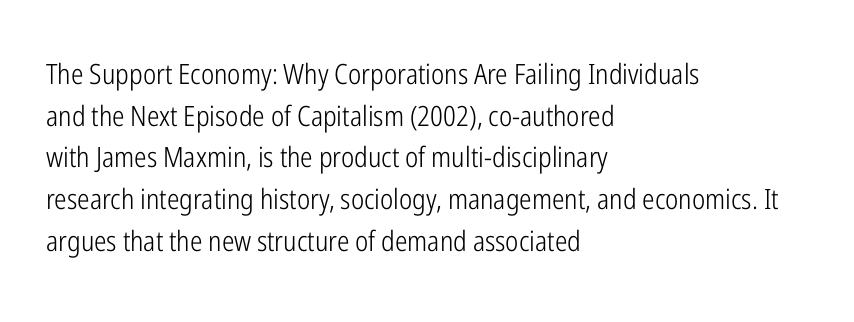
No extra tracking has been applied to these lines. Do the characters align in a grid? No, the font is proportional. The space beneath each line is pristine and unruled. Serif or sans? Sans — the stroke terminals are bare. Line spacing here is normal. Upright lettering throughout.
